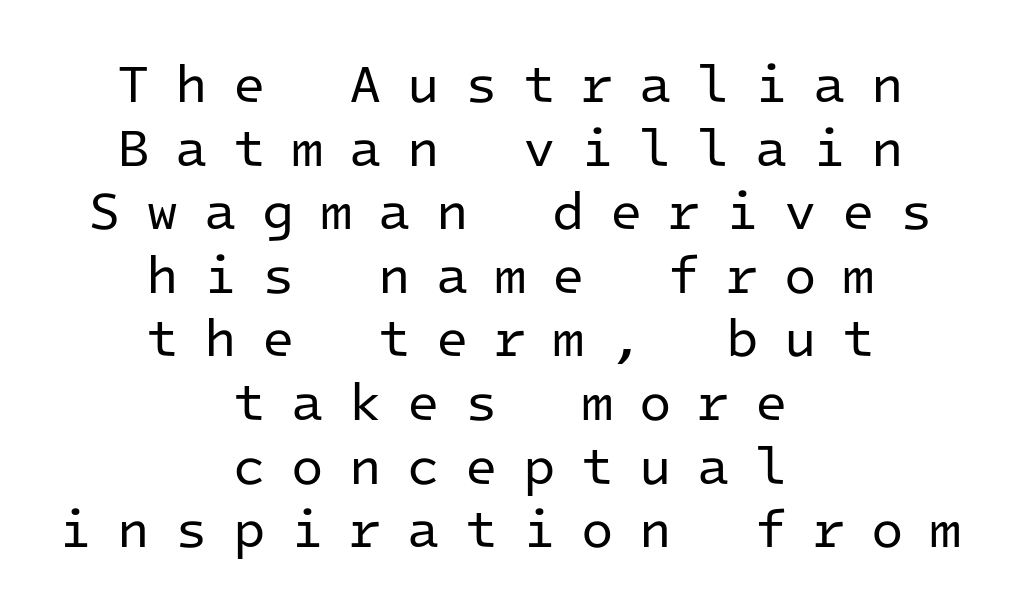
Q: Is the text bold? A: No.
Q: Is the text italic (slanted)? A: No, it is upright.
Q: Is the typeface a serif or a sans-serif typeface? A: Sans-serif.
Q: Is the text underlined? A: No.
Q: How is the paragraph aligned? A: Centered.
Q: Is the spacing between letters normal or unusually wide? A: Unusually wide.
Q: Width (condensed, normal, or wide)? A: Normal.
Q: Stroke contrast? A: Low.
Q: x-height? A: Medium.
Q: Monospaced? A: Yes.
